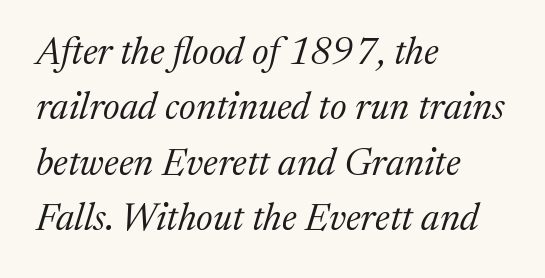
Visually the block forms a straight wall on the left and a jagged coastline on the right. Tall strokes in this sample are angled rather than plumb. Proportional: the letters do not fall into vertical columns. Quick note: interline space is typical.
